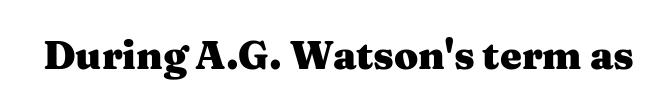
The image shows 39 px heavy, wide serif type, upright; set normal letter spacing, not underlined; medium stroke contrast and a medium x-height.
